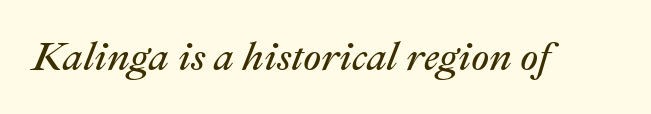
{"italic": "yes", "lean": "right", "slant_degrees": 22, "bold": "no", "weight": "regular", "width": "normal", "stroke_contrast": "medium", "x_height": "medium", "monospaced": "no", "underline": "no", "letter_spacing": "normal", "letter_spacing_em": 0.0, "glyph_px": 40}
